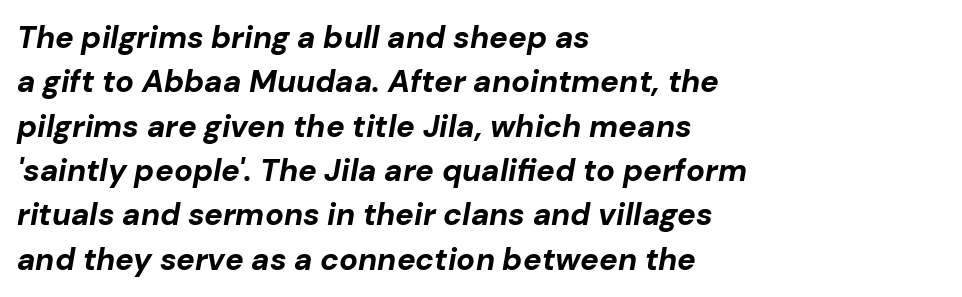
The image shows 31 px bold type, italic (leaning right); set left-aligned, normal line spacing (1.43x), normal letter spacing, not underlined; low stroke contrast and a medium x-height.
